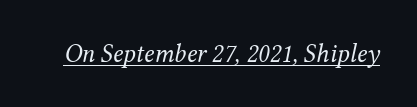
What stands out about the letter spacing? Nothing — it is the standard amount. Slant detected: the letters are inclined. Does a line run under the words? Yes, clearly. Each stroke keeps to a modest, everyday thickness or less.
